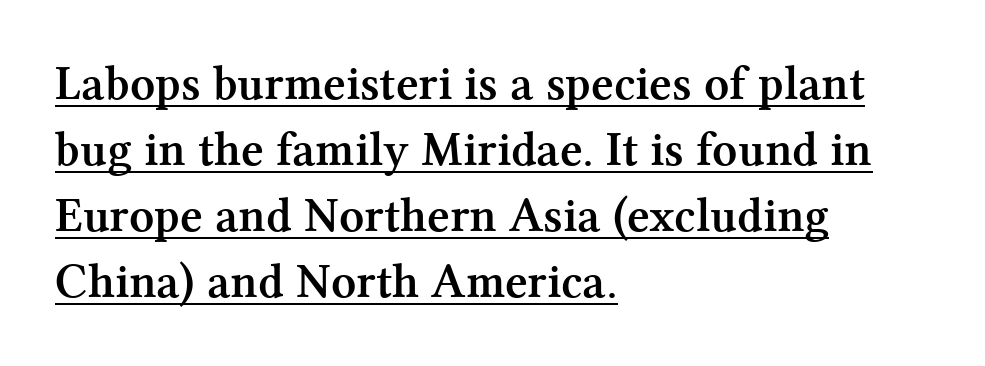
Q: Is the text bold? A: Yes.
Q: Is the text italic (slanted)? A: No, it is upright.
Q: Is the typeface a serif or a sans-serif typeface? A: Serif.
Q: Is the text underlined? A: Yes.
Q: How is the paragraph aligned? A: Left-aligned.
Q: Is the spacing between letters normal or unusually wide? A: Normal.
Q: Is the spacing between lines tight, normal or loose? A: Normal.
Q: Width (condensed, normal, or wide)? A: Normal.
Q: Stroke contrast? A: Medium.
Q: x-height? A: Medium.
Q: Monospaced? A: No.
